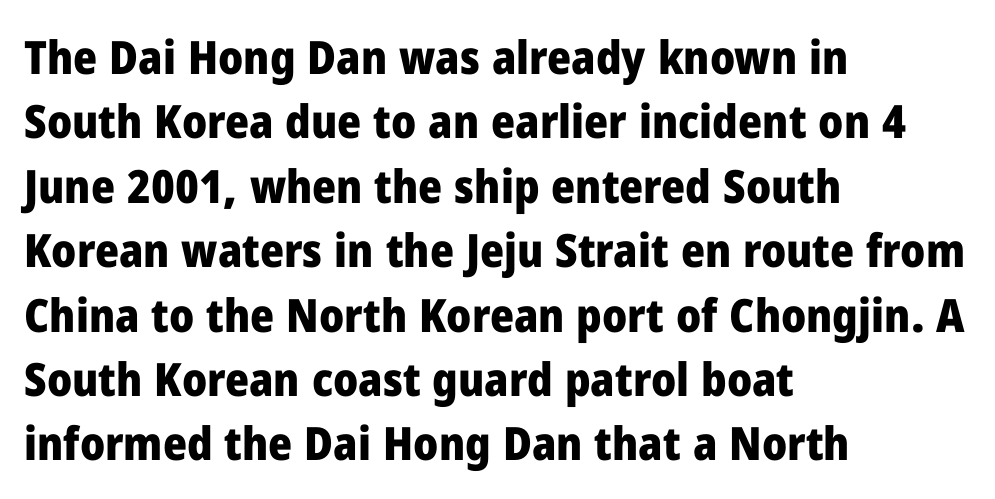
Leading matches the norm, producing a regular column. Anything drawn beneath the words? Only blank space. In terms of letterform style, serifs are entirely absent. Spacing between characters is what you'd get straight out of the box.
